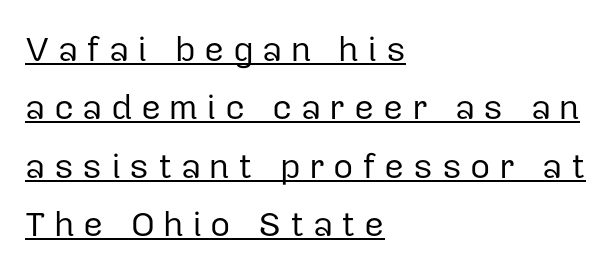
{"serif": "no", "italic": "no", "bold": "no", "weight": "regular", "width": "normal", "stroke_contrast": "low", "x_height": "medium", "monospaced": "no", "underline": "yes", "align": "left", "line_spacing": "normal", "line_spacing_ratio": 1.67, "letter_spacing": "wide", "letter_spacing_em": 0.24, "glyph_px": 35}
